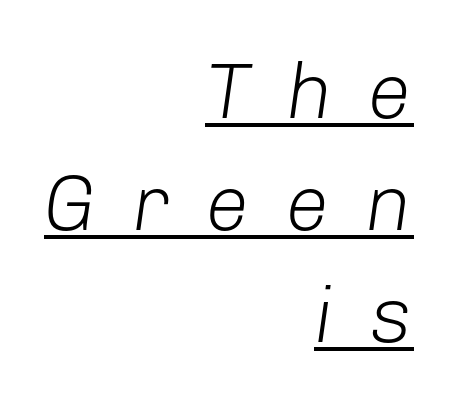
The line-height multiplier appears to be the usual default. Compared with undecorated copy, this sample adds a rule below the words. The lettering tilts uniformly, giving the passage an italic look. Is the type heavy? It reads as light-to-regular instead. The text block is weighted toward the right margin, trailing off unevenly leftward.
